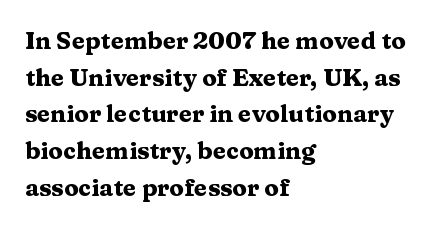
Q: Is the text bold? A: Yes.
Q: Is the text italic (slanted)? A: No, it is upright.
Q: Is the text underlined? A: No.
Q: How is the paragraph aligned? A: Left-aligned.
Q: Is the spacing between letters normal or unusually wide? A: Normal.
Q: Is the spacing between lines tight, normal or loose? A: Normal.
